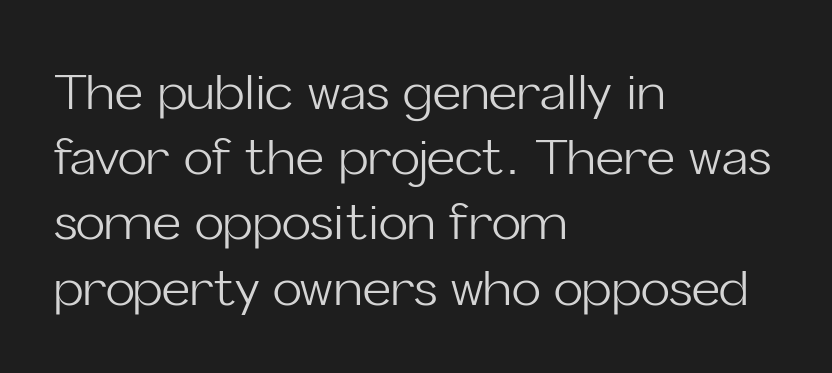
{"serif": "no", "italic": "no", "bold": "no", "weight": "light", "width": "normal", "stroke_contrast": "low", "x_height": "medium", "monospaced": "no", "underline": "no", "align": "left", "line_spacing": "normal", "line_spacing_ratio": 1.33, "letter_spacing": "normal", "letter_spacing_em": 0.0, "glyph_px": 49}
